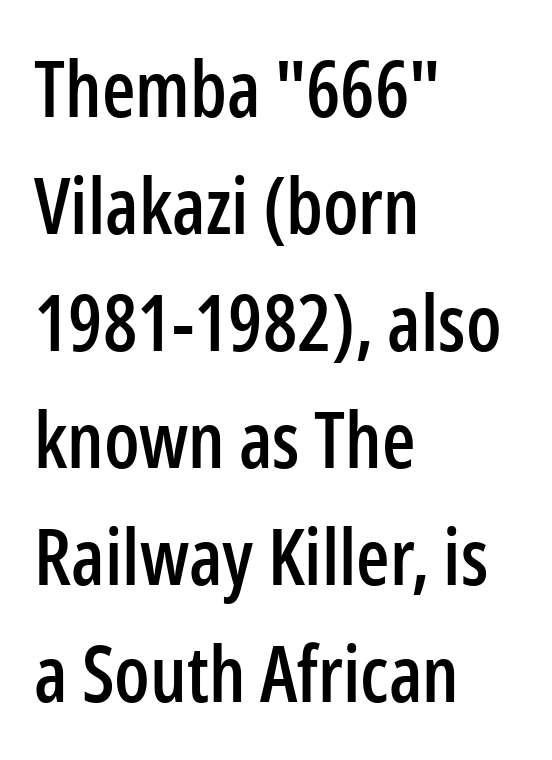
The image shows 77 px condensed sans-serif type, upright; set left-aligned, normal line spacing (1.52x), normal letter spacing, not underlined; low stroke contrast and a medium x-height.
